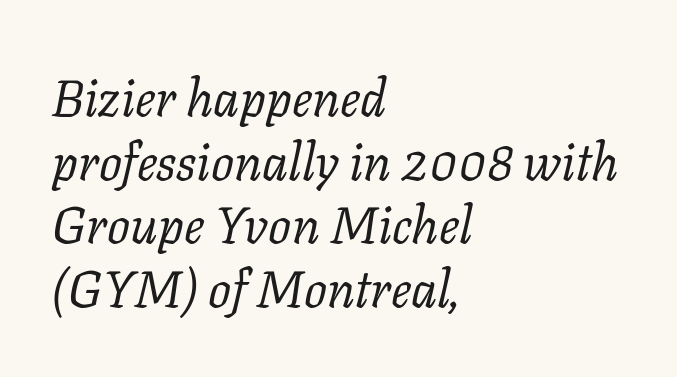
Notice how the passage keeps a crisp vertical edge on the left only. A typesetter would call this proportional, since set widths differ per character. The face used here is seriffed, in the tradition of book romans. Notice how descenders clear the ascenders below comfortably — that's standard leading.
